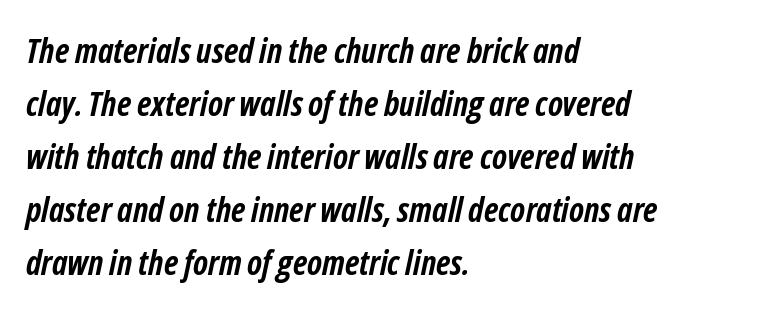
These lines stack with their left ends in a neat column. Heft: maximum for text — a bold. Evenly set lines give the paragraph a standard silhouette. The passage shown is not underscored anywhere.
